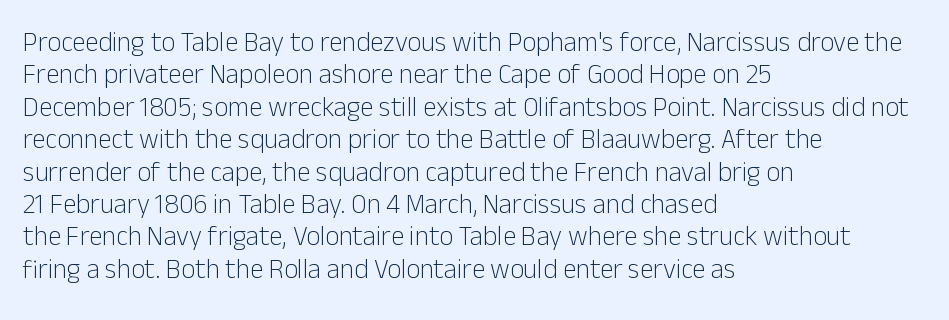
{"italic": "no", "bold": "no", "underline": "no", "align": "left", "line_spacing_ratio": 1.2, "letter_spacing": "normal", "letter_spacing_em": 0.0, "glyph_px": 27}
